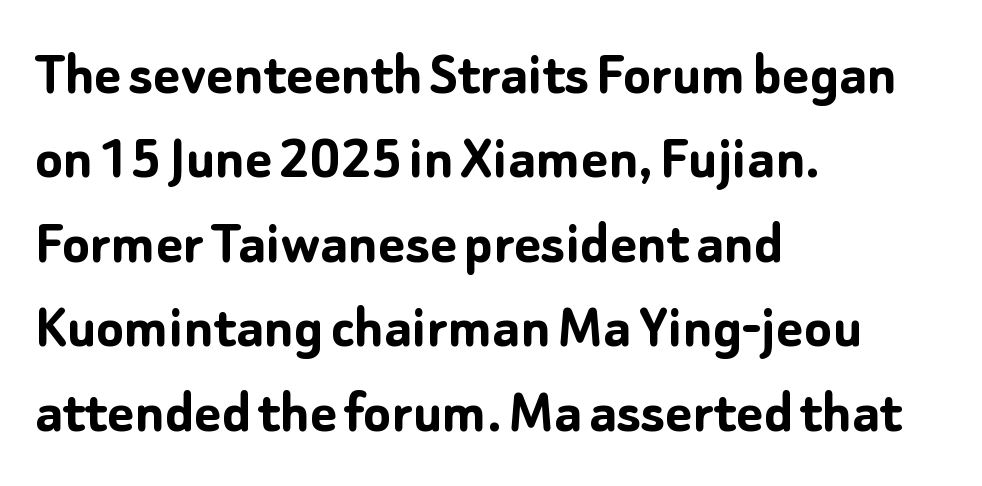
The image shows 64 px semibold sans-serif type, upright; set left-aligned, normal line spacing (1.32x), normal letter spacing, not underlined; low stroke contrast and a medium x-height.
